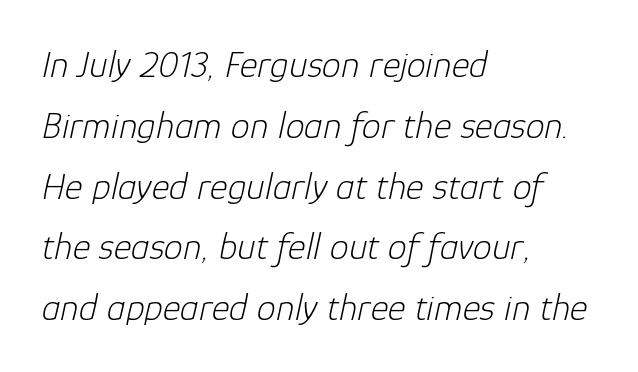
The face used here is proportionally spaced, like ordinary book or web type. These glyphs show unthickened strokes, regular width or finer. There's an unmistakable incline to the writing here. Whoever set this chose a conventional vertical rhythm. These lines keep a tight, regular rhythm from letter to letter.
